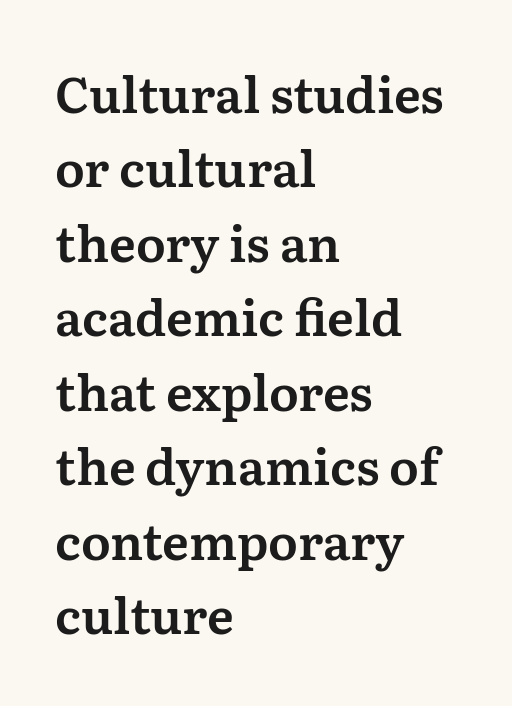
{"serif": "yes", "italic": "no", "width": "normal", "stroke_contrast": "medium", "x_height": "medium", "monospaced": "no", "underline": "no", "align": "left", "line_spacing": "normal", "line_spacing_ratio": 1.52, "letter_spacing": "normal", "letter_spacing_em": 0.0, "glyph_px": 49}
